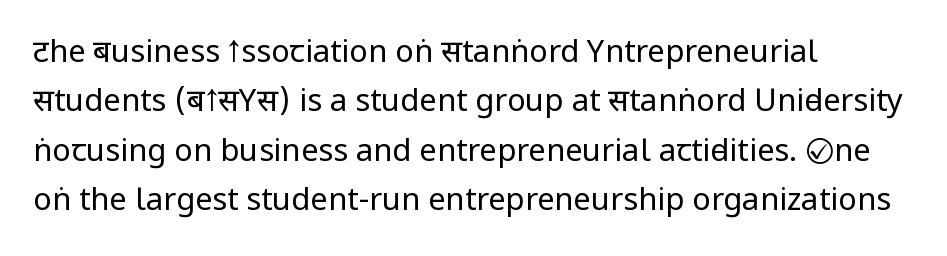
Character widths vary here, with narrow letters taking less room than wide ones. Stems here are at most as thick as an everyday book face. Serifs: no, the terminals of the letterforms are clean. The lines sit at an ordinary, default distance from one another. Unmarked baselines from the first word to the last. Posture: upright roman.
